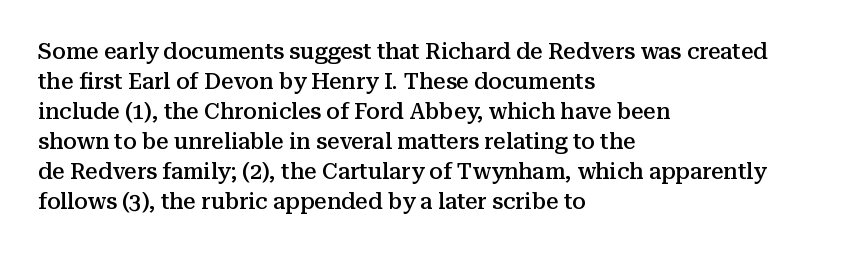
In terms of letterspacing, this is plain default setting. Underlining? Definitely not there. The rendering anchors every line to the left-hand side. Style check: upright.
